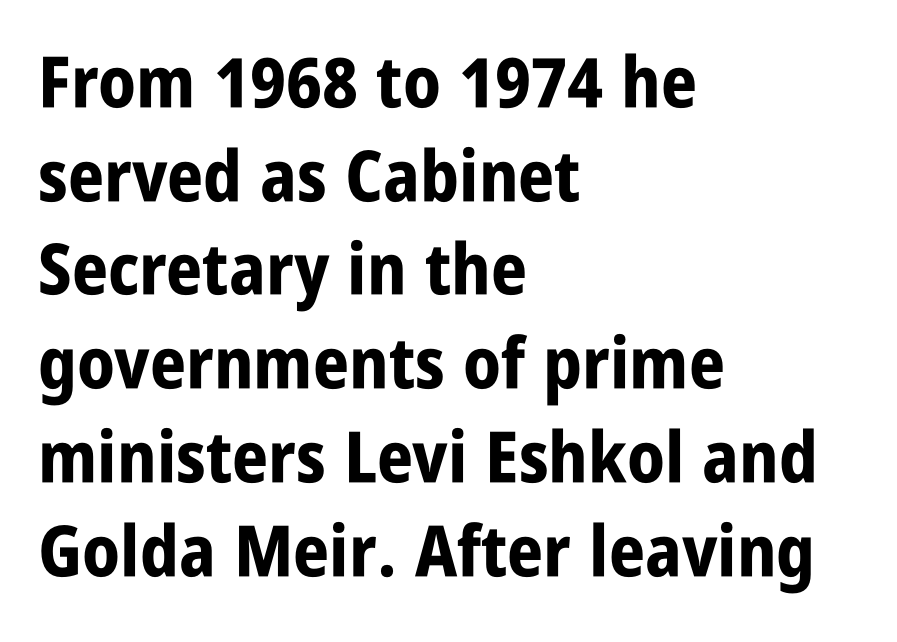
Q: Is the text bold? A: Yes.
Q: Is the text italic (slanted)? A: No, it is upright.
Q: Is the typeface a serif or a sans-serif typeface? A: Sans-serif.
Q: Is the text underlined? A: No.
Q: How is the paragraph aligned? A: Left-aligned.
Q: Is the spacing between letters normal or unusually wide? A: Normal.
Q: Is the spacing between lines tight, normal or loose? A: Normal.
Q: Width (condensed, normal, or wide)? A: Condensed.
Q: Stroke contrast? A: Low.
Q: x-height? A: Large.
Q: Monospaced? A: No.
